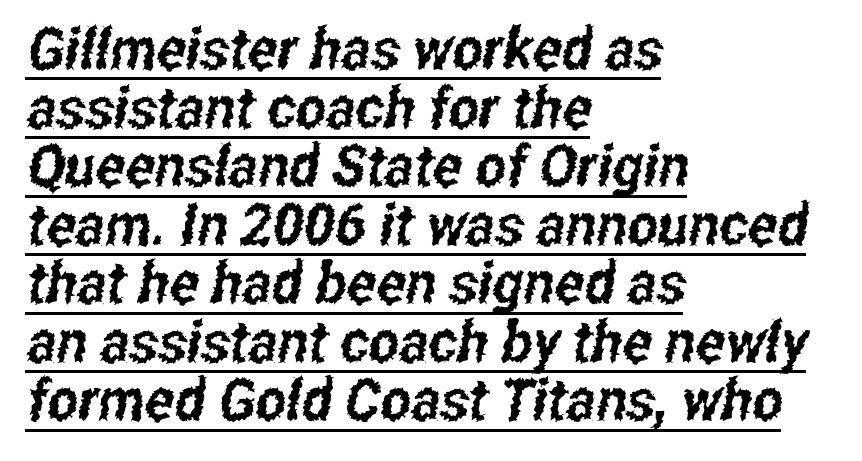
Q: Is the typeface a serif or a sans-serif typeface? A: Sans-serif.
Q: Is the text underlined? A: Yes.
Q: How is the paragraph aligned? A: Left-aligned.
Q: Is the spacing between letters normal or unusually wide? A: Normal.
Q: Is the spacing between lines tight, normal or loose? A: Tight.
Q: Width (condensed, normal, or wide)? A: Condensed.
Q: Stroke contrast? A: Low.
Q: x-height? A: Medium.
Q: Monospaced? A: No.
